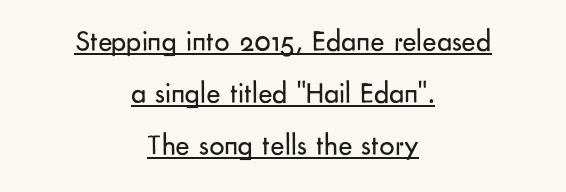
Q: Is the text bold? A: No.
Q: Is the text italic (slanted)? A: No, it is upright.
Q: Is the typeface a serif or a sans-serif typeface? A: Sans-serif.
Q: Is the text underlined? A: Yes.
Q: How is the paragraph aligned? A: Centered.
Q: Is the spacing between letters normal or unusually wide? A: Normal.
Q: Width (condensed, normal, or wide)? A: Normal.
Q: Stroke contrast? A: Low.
Q: x-height? A: Small.
Q: Monospaced? A: No.
